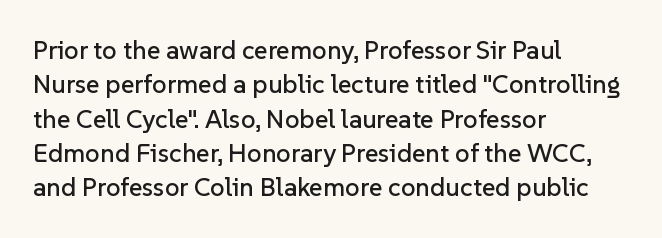
Here the glyphs are tracked normally, forming tight word shapes. Notice how the passage keeps a crisp vertical edge on the left only. A normal amount of white space separates one row of letters from the next. The string is rendered with underlining switched off.
